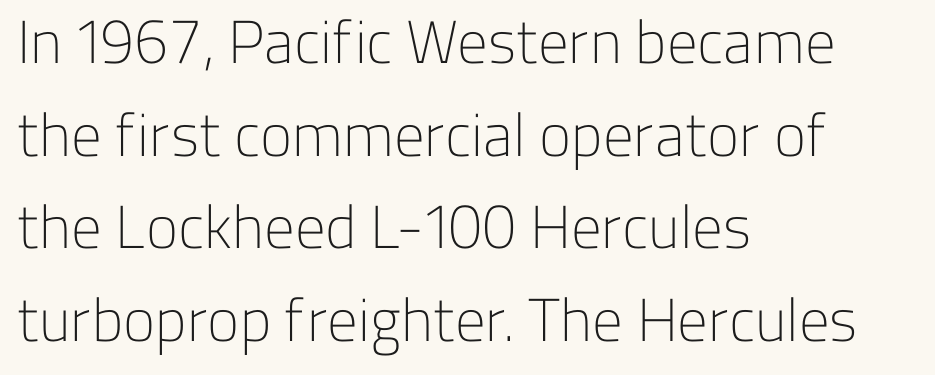
{"serif": "no", "italic": "no", "bold": "no", "weight": "light", "width": "normal", "stroke_contrast": "low", "x_height": "medium", "monospaced": "no", "underline": "no", "align": "left", "line_spacing": "normal", "line_spacing_ratio": 1.52, "letter_spacing": "normal", "letter_spacing_em": 0.0, "glyph_px": 61}
